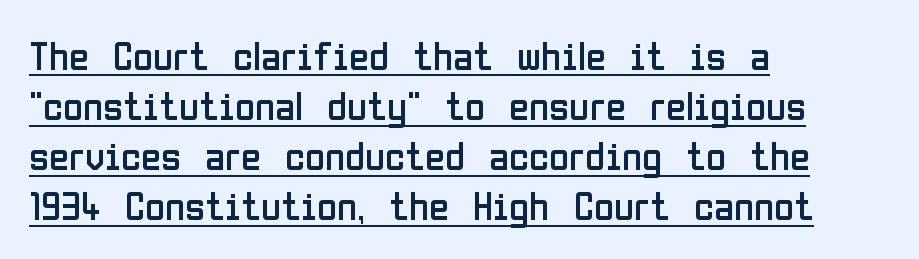
Proportional: the letters do not fall into vertical columns. The face used here is rendered with its standard letterfit. The words here are underlined. Stroke thickness stays within the range of a standard reading face or lighter. Vertical strokes here are truly vertical. Does the copy run flush right? No — it runs flush left.
